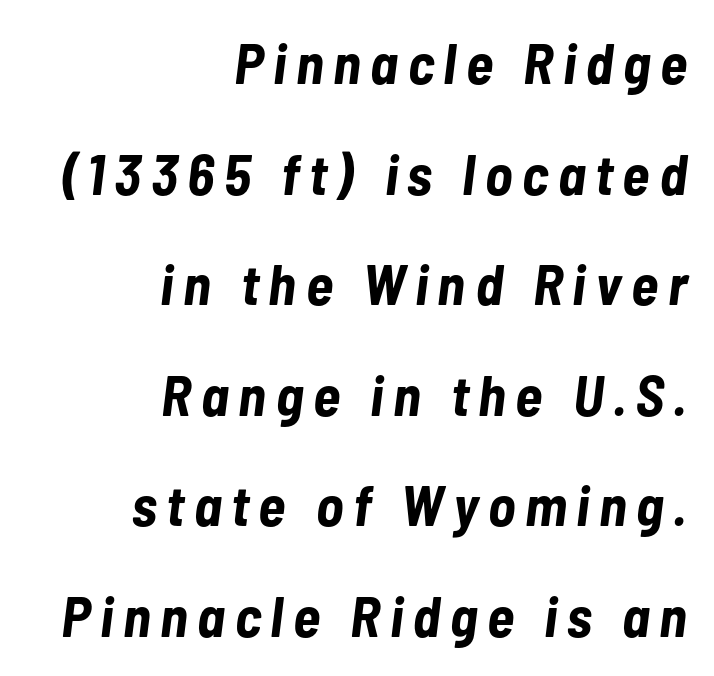
{"italic": "yes", "lean": "right", "slant_degrees": 7, "bold": "yes", "weight": "bold", "width": "condensed", "stroke_contrast": "low", "x_height": "medium", "monospaced": "no", "underline": "no", "align": "right", "line_spacing": "loose", "line_spacing_ratio": 1.94, "glyph_px": 57}
